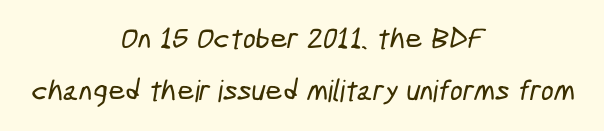
Words appear dense and cohesive because spacing is normal. Unmarked baselines from the first word to the last. Varying glyph widths throughout — classic text-font behaviour. The passage shown is typeset with a sans-serif family.
